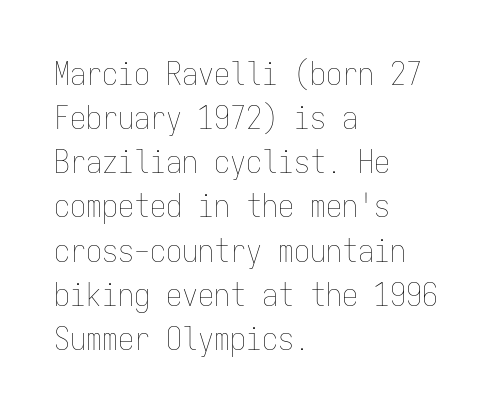
The image shows 32 px thin, condensed type, upright, monospaced; set left-aligned, normal line spacing (1.38x), normal letter spacing, not underlined; low stroke contrast and a medium x-height.
